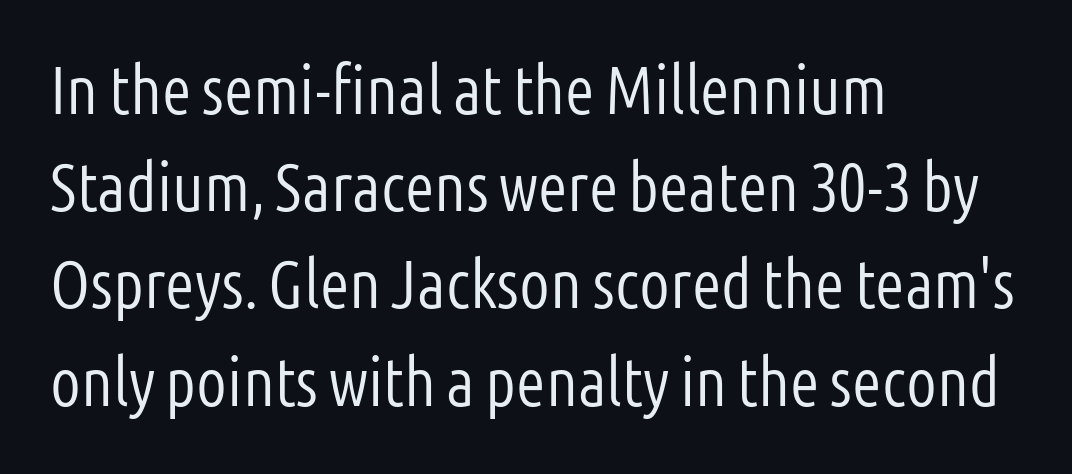
{"serif": "no", "italic": "no", "bold": "no", "weight": "light", "width": "condensed", "stroke_contrast": "low", "x_height": "medium", "monospaced": "no", "underline": "no", "align": "left", "line_spacing": "normal", "line_spacing_ratio": 1.43, "letter_spacing": "normal", "letter_spacing_em": 0.0, "glyph_px": 68}
